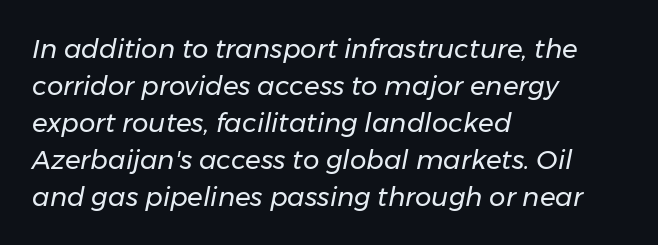
The axis of the letterforms is tilted away from vertical. Rows of type keep a routine distance in the vertical direction. Every row of glyphs begins at an identical x-position on the left. Counters stay open thanks to moderate or lighter strokes. The strip under each line holds only bare page.
